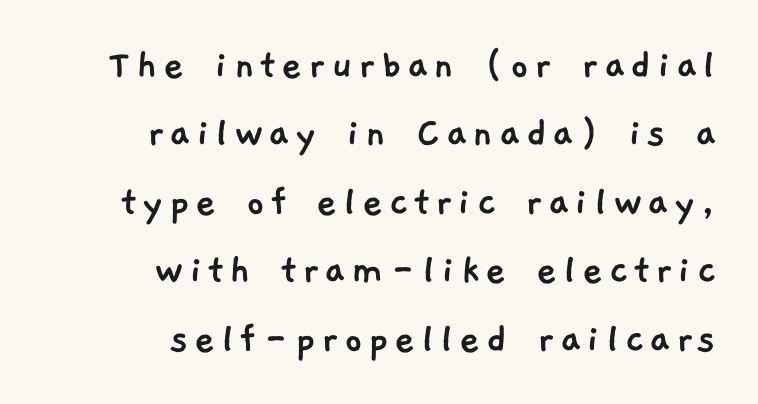
{"serif": "no", "width": "normal", "stroke_contrast": "low", "x_height": "medium", "monospaced": "no", "underline": "no", "align": "right", "line_spacing": "normal", "line_spacing_ratio": 1.52, "glyph_px": 45}
